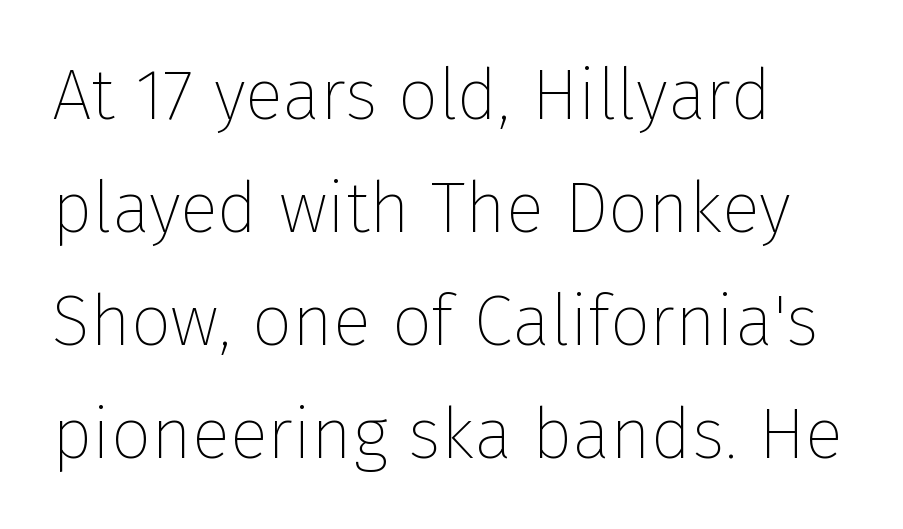
{"serif": "no", "italic": "no", "bold": "no", "weight": "thin", "width": "normal", "stroke_contrast": "low", "x_height": "medium", "monospaced": "no", "underline": "no", "line_spacing": "normal", "line_spacing_ratio": 1.59, "letter_spacing": "normal", "letter_spacing_em": 0.0, "glyph_px": 71}
